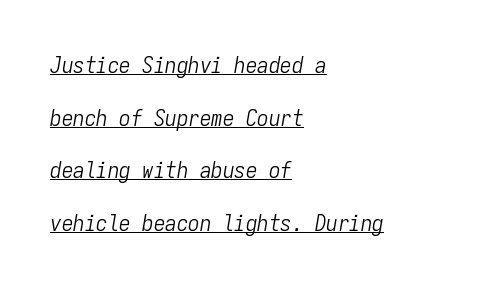
{"italic": "yes", "lean": "right", "slant_degrees": 9, "bold": "no", "underline": "yes", "align": "left", "line_spacing": "loose", "line_spacing_ratio": 2.29, "letter_spacing": "normal", "letter_spacing_em": 0.0, "glyph_px": 23}
